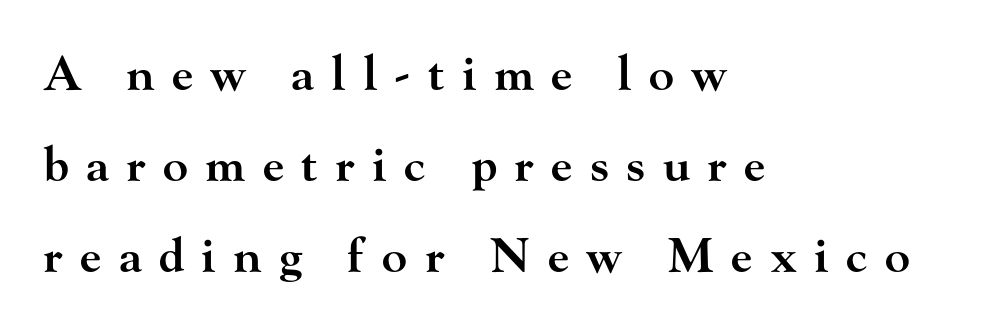
The image shows 47 px semibold, wide serif type, upright; set left-aligned, loose line spacing (1.94x), unusually wide letter spacing (+0.37 em), not underlined; high stroke contrast and a small x-height.
